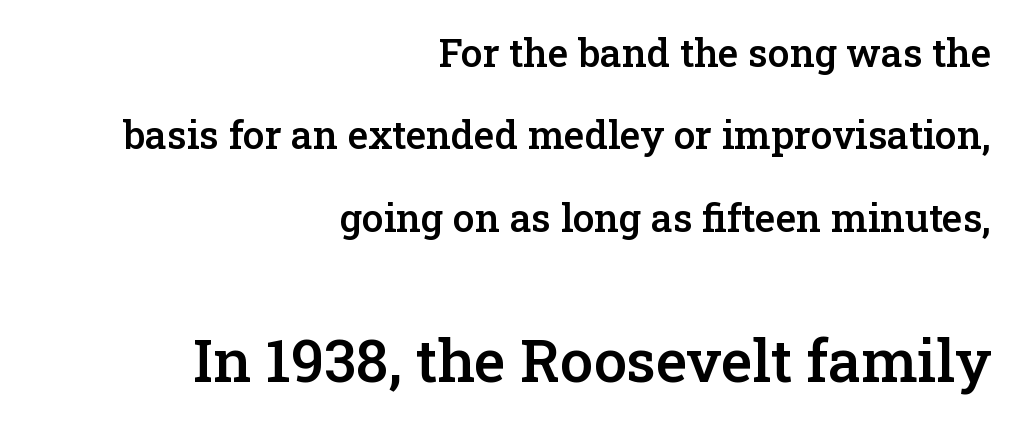
{"serif": "yes", "italic": "no", "bold": "semi", "weight": "semibold", "width": "normal", "stroke_contrast": "low", "x_height": "medium", "monospaced": "no", "underline": "no", "align": "right", "line_spacing": "loose", "line_spacing_ratio": 2.11, "letter_spacing": "normal", "letter_spacing_em": 0.0, "larger_block": "second", "size_ratio": 1.51, "glyph_px": 59}
